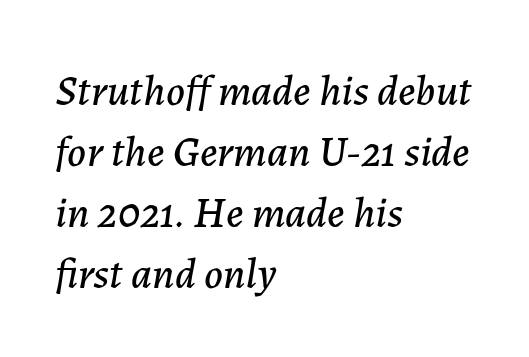
Q: Is the text italic (slanted)? A: Yes, it leans right by about 7 degrees.
Q: Is the text underlined? A: No.
Q: How is the paragraph aligned? A: Left-aligned.
Q: Is the spacing between letters normal or unusually wide? A: Normal.
Q: Is the spacing between lines tight, normal or loose? A: Normal.
Q: Width (condensed, normal, or wide)? A: Normal.
Q: Stroke contrast? A: Low.
Q: x-height? A: Medium.
Q: Monospaced? A: No.
